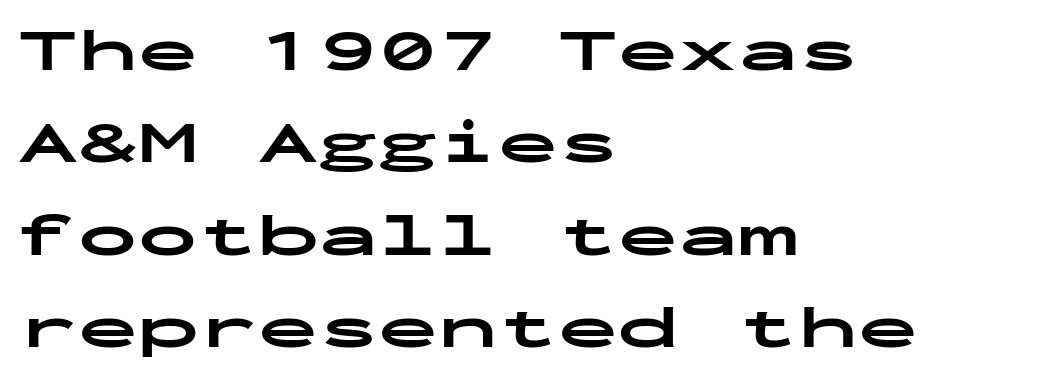
{"serif": "no", "italic": "no", "bold": "yes", "weight": "bold", "width": "wide", "stroke_contrast": "low", "x_height": "medium", "monospaced": "yes", "underline": "no", "align": "left", "line_spacing": "normal", "line_spacing_ratio": 1.54, "letter_spacing": "normal", "letter_spacing_em": 0.0, "glyph_px": 60}
